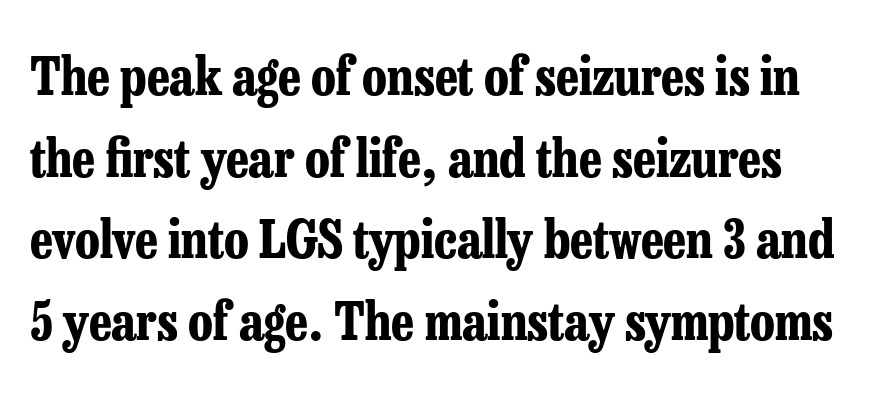
Look at the tracking — it's just the regular setting, nothing added. The axis of the letterforms is exactly vertical. The face used here is proportionally spaced, like ordinary book or web type. Heavy-handed strokes throughout: this text is bold.
